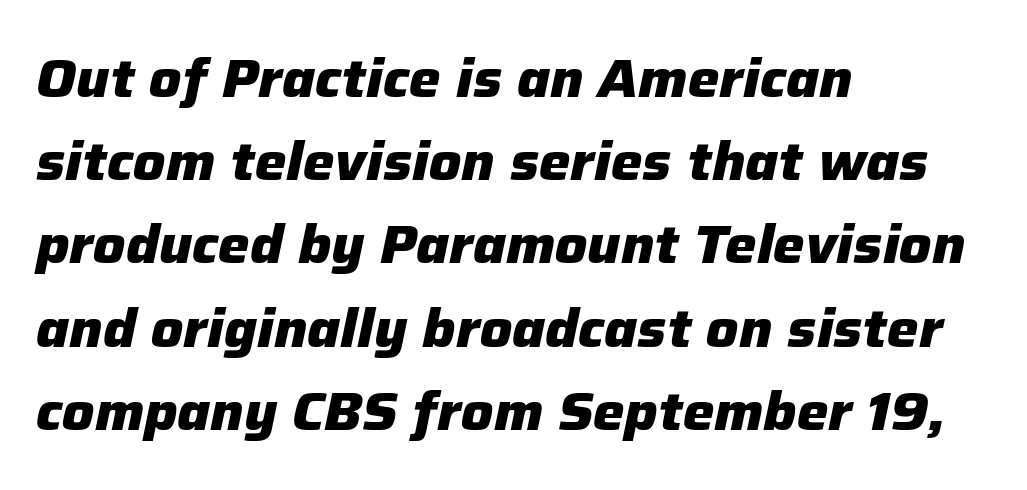
Q: Is the text bold? A: Yes.
Q: Is the text italic (slanted)? A: Yes, it leans right by about 12 degrees.
Q: Is the text underlined? A: No.
Q: How is the paragraph aligned? A: Left-aligned.
Q: Is the spacing between letters normal or unusually wide? A: Normal.
Q: Is the spacing between lines tight, normal or loose? A: Normal.
Q: Width (condensed, normal, or wide)? A: Normal.
Q: Stroke contrast? A: Low.
Q: x-height? A: Medium.
Q: Monospaced? A: No.
